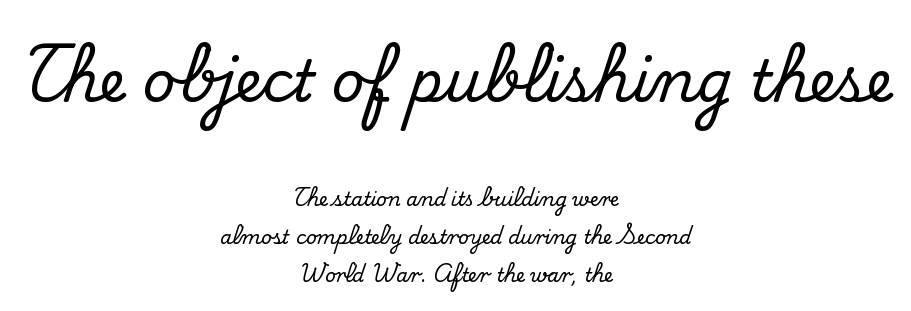
{"serif": "yes", "width": "normal", "stroke_contrast": "medium", "x_height": "small", "monospaced": "no", "underline": "no", "align": "center", "line_spacing": "loose", "line_spacing_ratio": 1.99, "letter_spacing": "normal", "letter_spacing_em": 0.0, "larger_block": "first", "size_ratio": 3.0, "glyph_px": 57}
